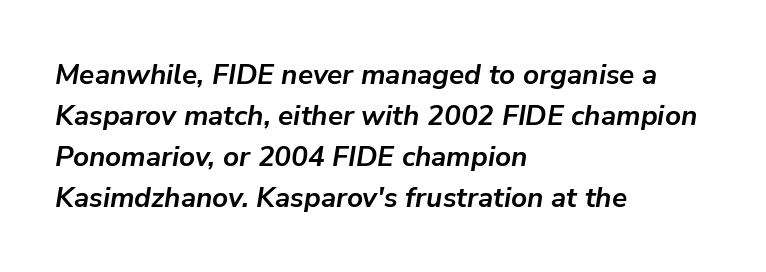
The image shows 28 px semibold type, italic (leaning right); set left-aligned, normal line spacing (1.46x), normal letter spacing, not underlined; low stroke contrast and a medium x-height.
